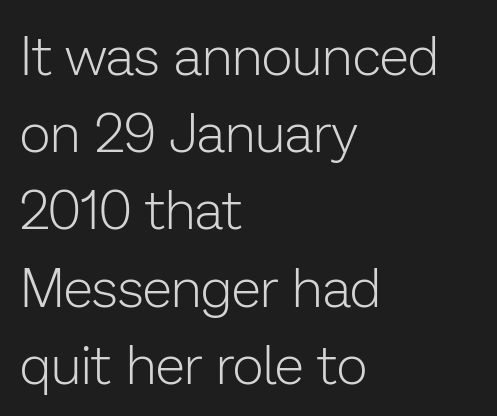
{"serif": "no", "italic": "no", "bold": "no", "weight": "light", "width": "normal", "stroke_contrast": "low", "x_height": "medium", "monospaced": "no", "underline": "no", "align": "left", "line_spacing": "normal", "line_spacing_ratio": 1.43, "letter_spacing": "normal", "letter_spacing_em": 0.0, "glyph_px": 54}
